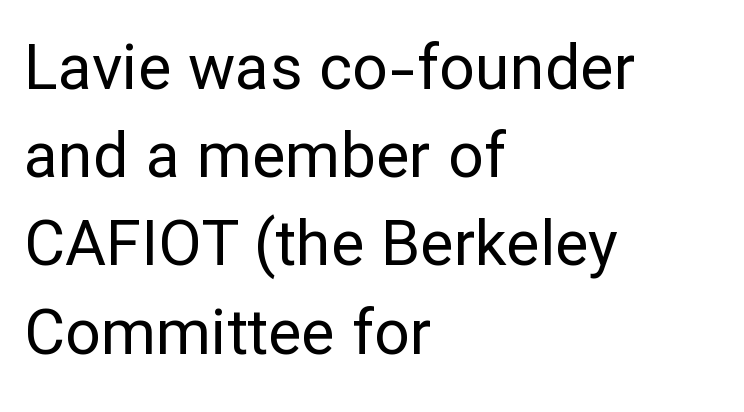
The image shows 63 px regular-weight sans-serif type, upright; set left-aligned, normal line spacing (1.4x), normal letter spacing, not underlined; low stroke contrast and a medium x-height.
